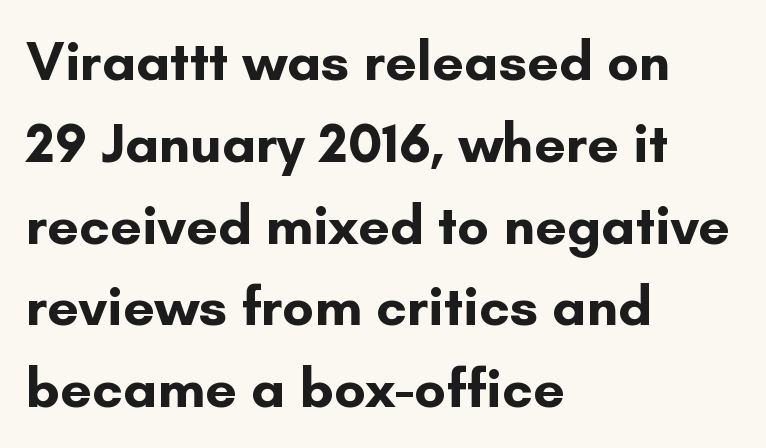
Q: Is the text bold? A: Yes.
Q: Is the text italic (slanted)? A: No, it is upright.
Q: Is the typeface a serif or a sans-serif typeface? A: Sans-serif.
Q: Is the text underlined? A: No.
Q: How is the paragraph aligned? A: Left-aligned.
Q: Is the spacing between letters normal or unusually wide? A: Normal.
Q: Is the spacing between lines tight, normal or loose? A: Normal.
Q: Width (condensed, normal, or wide)? A: Normal.
Q: Stroke contrast? A: Low.
Q: x-height? A: Small.
Q: Monospaced? A: No.
